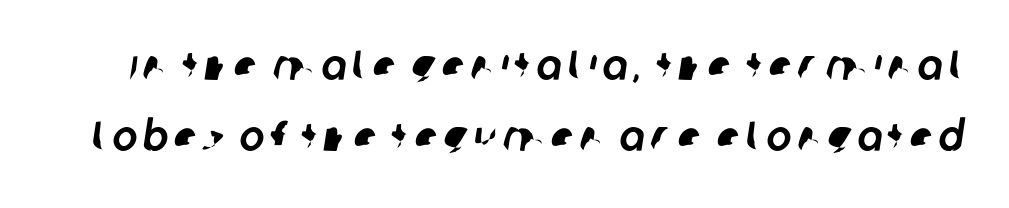
Quick note: interline space is typical. Quick note: underline off. This sample has the flowing, uneven cadence of proportional lettering. Does the type have serifs? No, each stem ends abruptly.
